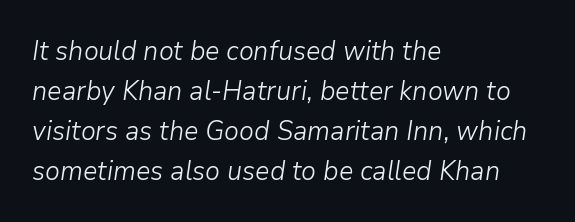
The image shows 27 px text type, italic (leaning right); set left-aligned, normal line spacing (1.48x), normal letter spacing, not underlined.
